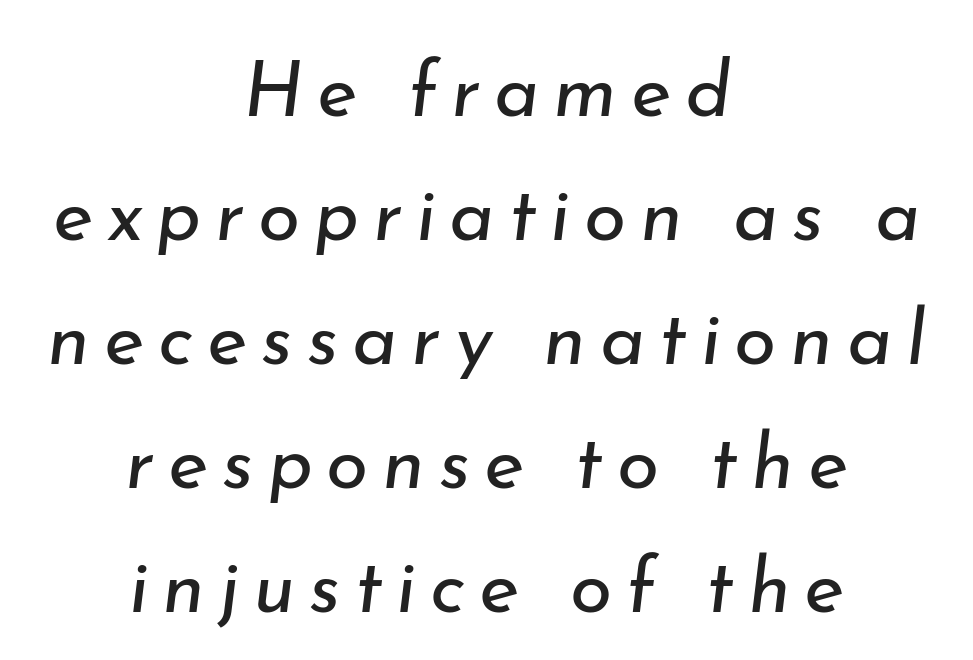
Q: Is the text bold? A: No.
Q: Is the text italic (slanted)? A: Yes, it leans right by about 7 degrees.
Q: Is the text underlined? A: No.
Q: How is the paragraph aligned? A: Centered.
Q: Is the spacing between lines tight, normal or loose? A: Normal.
Q: Width (condensed, normal, or wide)? A: Normal.
Q: Stroke contrast? A: Low.
Q: x-height? A: Small.
Q: Monospaced? A: No.
